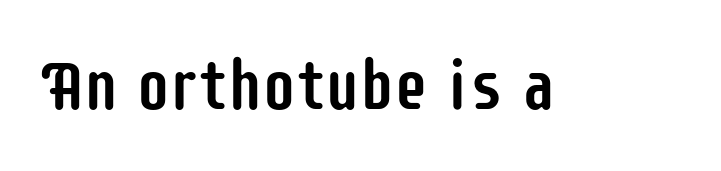
{"serif": "no", "italic": "no", "width": "condensed", "stroke_contrast": "low", "x_height": "large", "monospaced": "no", "underline": "no", "letter_spacing": "normal", "letter_spacing_em": 0.0, "glyph_px": 69}
